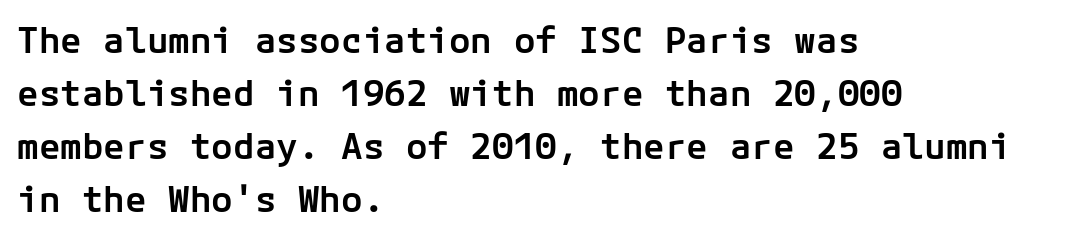
Q: Is the text bold? A: Semi-bold.
Q: Is the text italic (slanted)? A: No, it is upright.
Q: Is the typeface a serif or a sans-serif typeface? A: Sans-serif.
Q: Is the text underlined? A: No.
Q: How is the paragraph aligned? A: Left-aligned.
Q: Is the spacing between letters normal or unusually wide? A: Normal.
Q: Is the spacing between lines tight, normal or loose? A: Normal.
Q: Width (condensed, normal, or wide)? A: Normal.
Q: Stroke contrast? A: Low.
Q: x-height? A: Medium.
